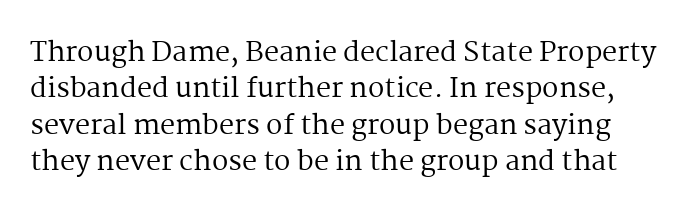
{"italic": "no", "bold": "no", "underline": "no", "line_spacing": "normal", "line_spacing_ratio": 1.35, "letter_spacing": "normal", "letter_spacing_em": 0.0, "glyph_px": 27}
